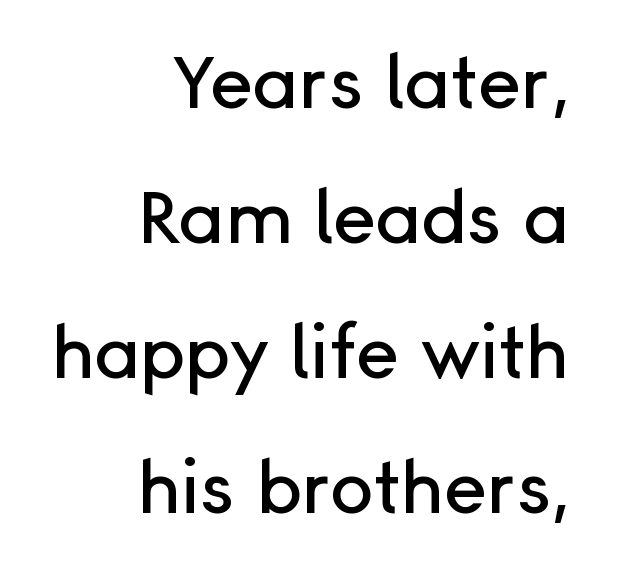
The image shows 73 px sans-serif type, upright; set right-aligned, line spacing 1.85x, normal letter spacing, not underlined; low stroke contrast and a medium x-height.
